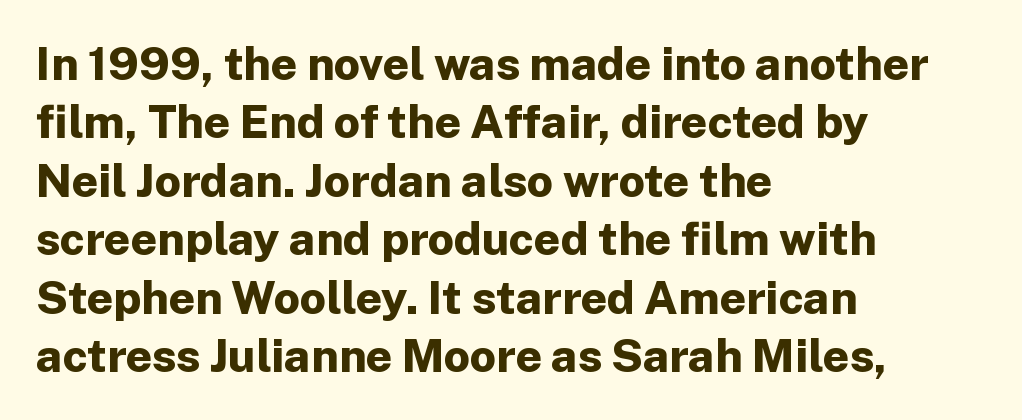
The image shows 46 px bold sans-serif type, upright; set left-aligned, normal line spacing (1.27x), normal letter spacing, not underlined; low stroke contrast and a medium x-height.
